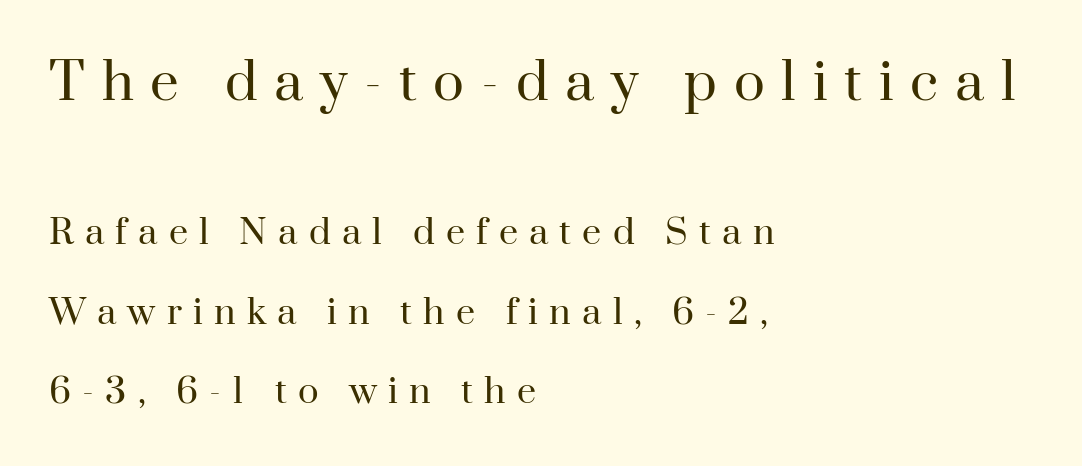
Q: Is the text bold? A: No.
Q: Is the text italic (slanted)? A: No, it is upright.
Q: Is the typeface a serif or a sans-serif typeface? A: Serif.
Q: Is the text underlined? A: No.
Q: How is the paragraph aligned? A: Left-aligned.
Q: Is the spacing between letters normal or unusually wide? A: Unusually wide.
Q: Is the spacing between lines tight, normal or loose? A: Loose.
Q: Which block of text is set in a larger size, the first (top) or the second (bottom)? A: The first (top) one.
Q: Width (condensed, normal, or wide)? A: Normal.
Q: Stroke contrast? A: High.
Q: x-height? A: Small.
Q: Monospaced? A: No.
